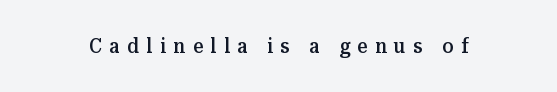
Q: Is the text bold? A: Semi-bold.
Q: Is the text italic (slanted)? A: No, it is upright.
Q: Is the text underlined? A: No.
Q: Is the spacing between letters normal or unusually wide? A: Unusually wide.
